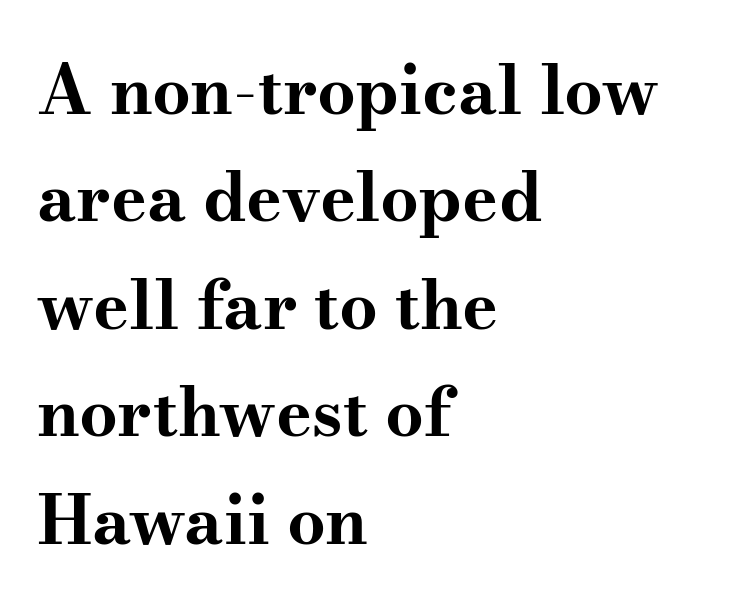
{"serif": "yes", "italic": "no", "bold": "yes", "weight": "bold", "width": "wide", "stroke_contrast": "medium", "x_height": "small", "monospaced": "no", "underline": "no", "align": "left", "line_spacing": "normal", "line_spacing_ratio": 1.58, "letter_spacing": "normal", "letter_spacing_em": 0.0, "glyph_px": 68}
